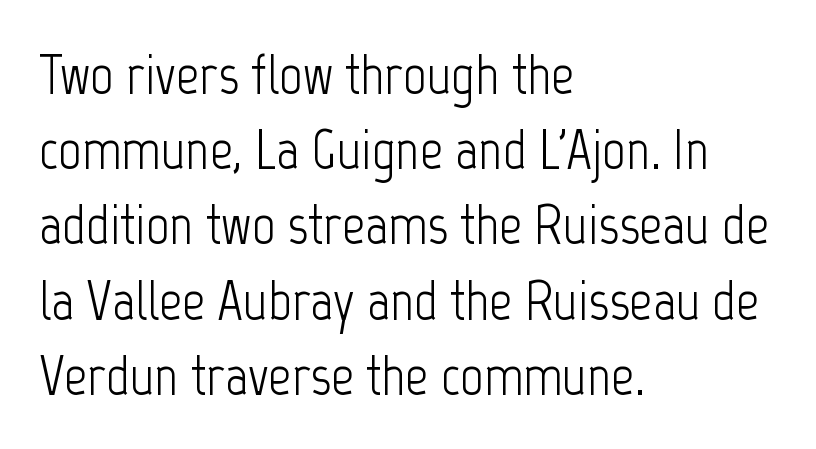
The image shows 57 px light, condensed sans-serif type, upright; set left-aligned, normal line spacing (1.32x), normal letter spacing, not underlined; low stroke contrast and a medium x-height.
